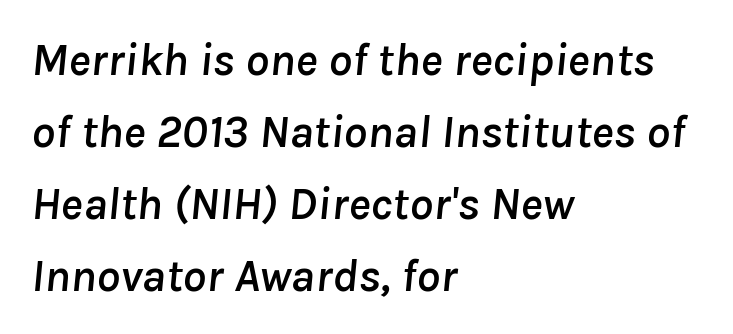
The zone under the glyphs is completely vacant. Standard letterfit; no display-style spreading of the glyphs. The passage shown is typed in a proportional face where columns would drift. Every character sits at an angle, as italics do. Normally led — the rows are evenly, conventionally spaced.
